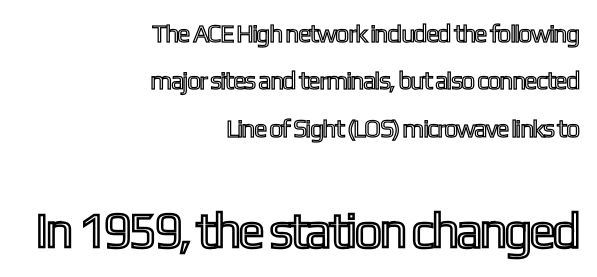
{"italic": "no", "width": "condensed", "x_height": "medium", "monospaced": "no", "underline": "no", "align": "right", "line_spacing": "loose", "line_spacing_ratio": 1.9, "letter_spacing": "normal", "letter_spacing_em": 0.0, "larger_block": "second", "size_ratio": 2.0, "glyph_px": 50}
